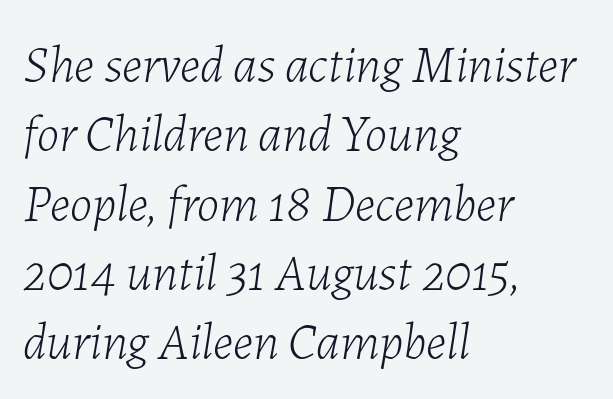
The image shows 51 px light type, italic (leaning right); set left-aligned, normal line spacing (1.36x), normal letter spacing, not underlined; low stroke contrast and a medium x-height.
